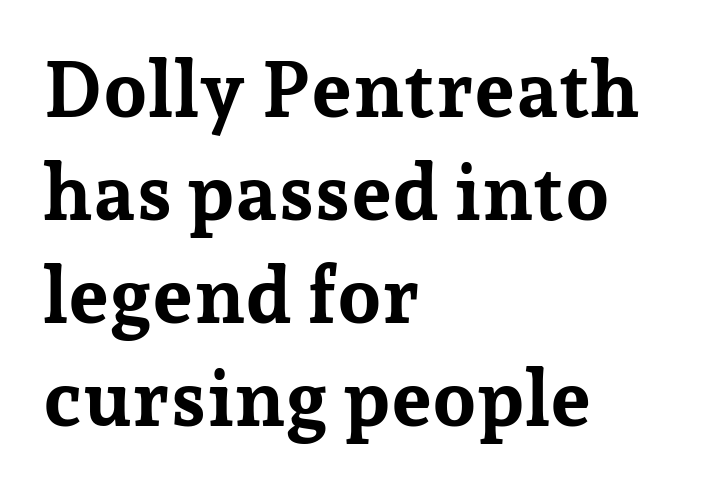
This rendering employs a face with finishing strokes, i.e., a serif. Looks like regular typesetting: each glyph gets only the width it needs. The letters stand straight up with perfectly vertical stems. Look at the tracking — it's just the regular setting, nothing added. The specimen omits any rule beneath the text block's lines. Bold? Absolutely — the strokes are thick and heavy.
